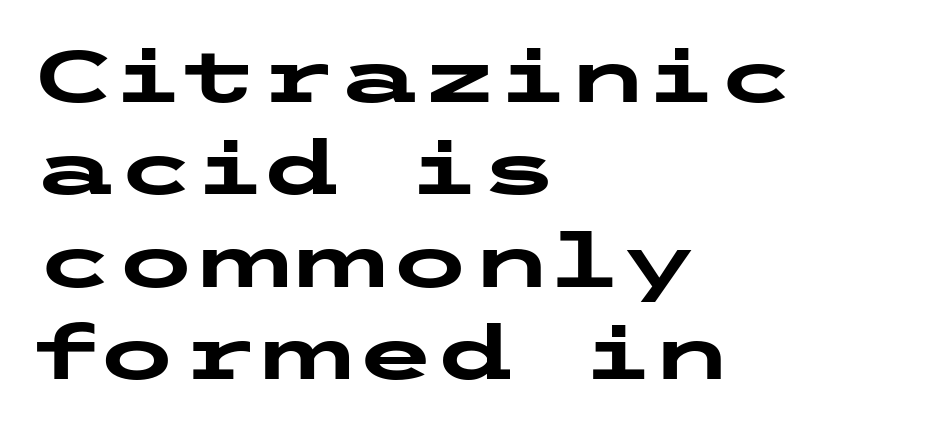
A normal amount of white space separates one row of letters from the next. I'd call this a sans setting — the letters go barefoot. Observe the ordinary spacing: letters are neighbours, not strangers. Upright lettering throughout. You'd pick this weight for a headline — it's a proper bold. The space directly below the letters is spotless.
